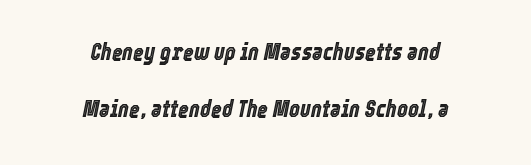
The rendering applies a slant to the glyphs. Tracking value appears to be zero — textbook default spacing. The setting favours the middle, as headings and verse often do. A bare baseline throughout the passage. Successive baselines arrive slowly, with a big drop between each.
